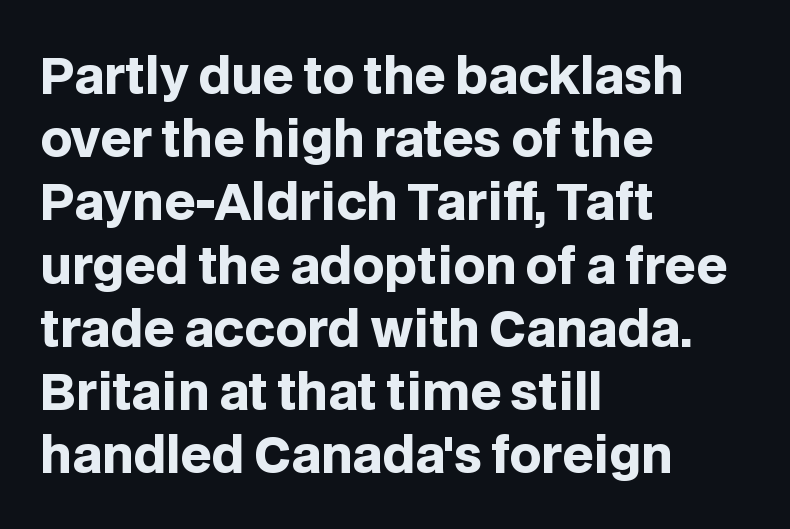
How heavy is the stroke? Heavy — this is a bold. Just letters on the line, the space beneath them empty. Which margin do the lines hug? The left one — the right edge is uneven. Unlike a traditional serif, this face leaves its strokes unadorned. Do the letters lean? They stand straight.
